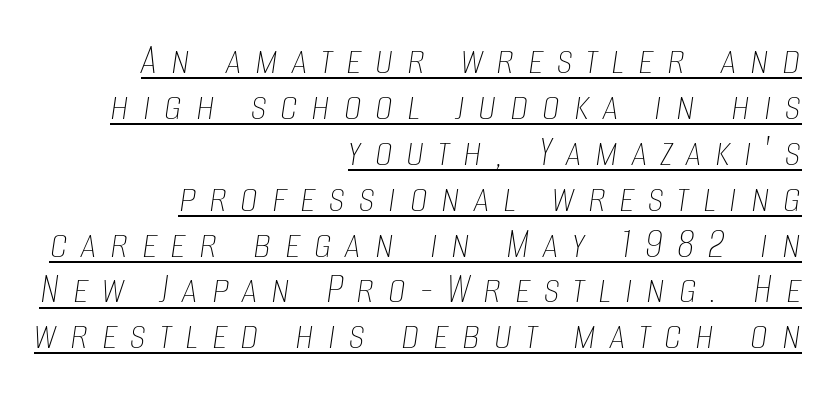
{"italic": "yes", "lean": "right", "slant_degrees": 8, "bold": "no", "weight": "thin", "width": "condensed", "stroke_contrast": "low", "x_height": "large", "monospaced": "no", "underline": "yes", "align": "right", "line_spacing": "tight", "line_spacing_ratio": 1.02, "letter_spacing": "wide", "letter_spacing_em": 0.3, "glyph_px": 45}
